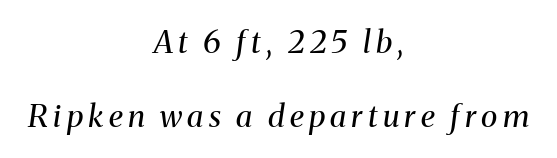
The face used here is proportionally spaced, like ordinary book or web type. Interline gaps are noticeably wide in this sample. Slant detected: the letters are inclined. The cut favours lightness, reaching ordinary text weight at its darkest.
